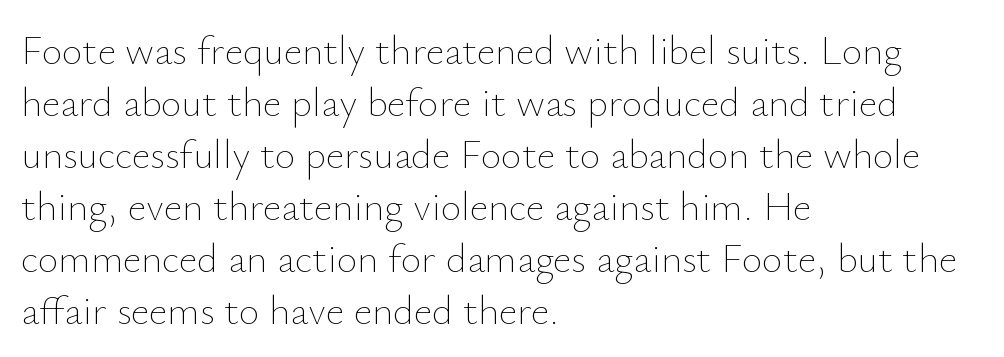
The image shows 40 px thin type, upright; set left-aligned, normal line spacing (1.3x), normal letter spacing, not underlined; low stroke contrast and a small x-height.
